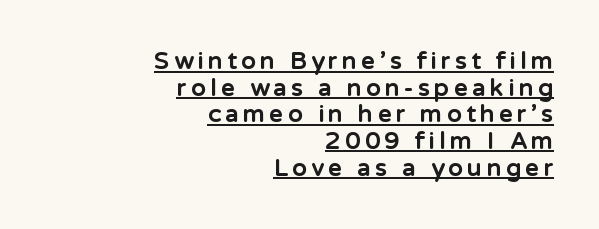
Q: Is the text bold? A: Yes.
Q: Is the text italic (slanted)? A: No, it is upright.
Q: Is the text underlined? A: Yes.
Q: How is the paragraph aligned? A: Right-aligned.
Q: Is the spacing between lines tight, normal or loose? A: Tight.
